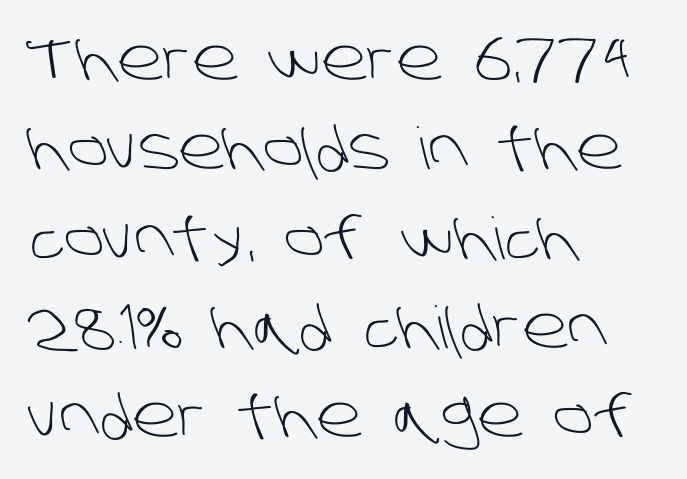
The image shows 58 px light sans-serif type; set left-aligned, normal line spacing (1.54x), normal letter spacing, not underlined; low stroke contrast and a large x-height.
